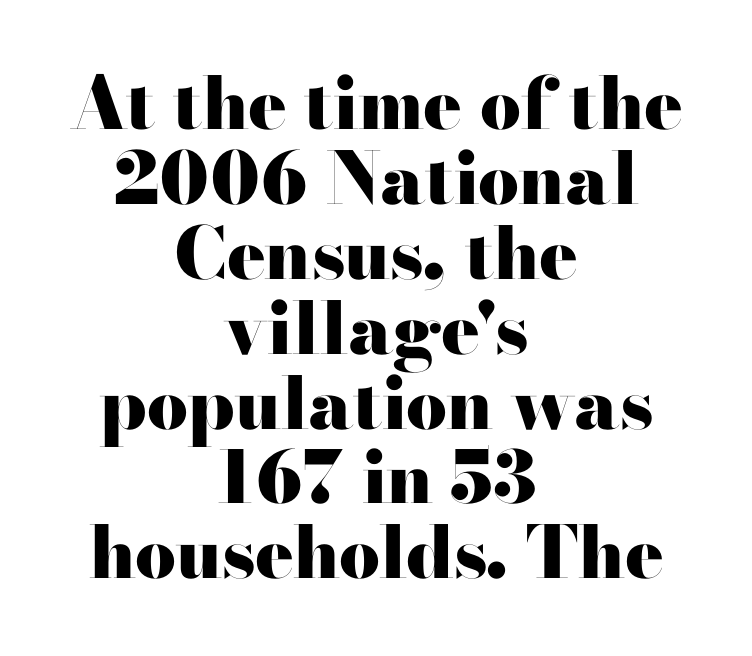
Q: Is the text bold? A: Yes.
Q: Is the text italic (slanted)? A: No, it is upright.
Q: Is the typeface a serif or a sans-serif typeface? A: Serif.
Q: Is the text underlined? A: No.
Q: How is the paragraph aligned? A: Centered.
Q: Is the spacing between letters normal or unusually wide? A: Normal.
Q: Is the spacing between lines tight, normal or loose? A: Tight.
Q: Width (condensed, normal, or wide)? A: Wide.
Q: Stroke contrast? A: High.
Q: x-height? A: Small.
Q: Monospaced? A: No.
